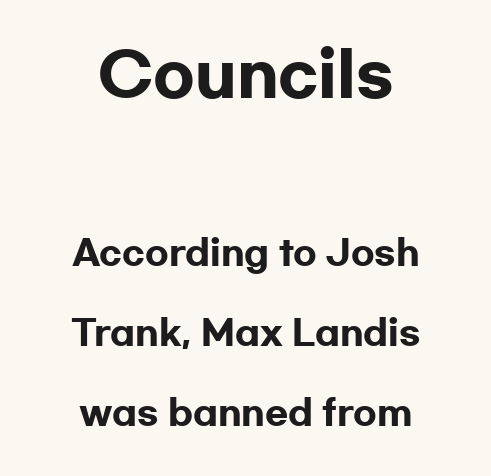
{"serif": "no", "italic": "no", "bold": "yes", "weight": "heavy", "width": "wide", "stroke_contrast": "low", "x_height": "medium", "monospaced": "no", "underline": "no", "align": "center", "line_spacing": "loose", "line_spacing_ratio": 2.36, "letter_spacing": "normal", "letter_spacing_em": 0.0, "larger_block": "first", "size_ratio": 1.76, "glyph_px": 60}
